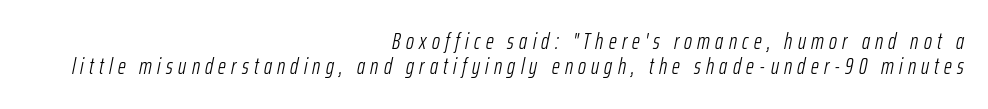
The image shows 22 px text type, italic (leaning right); set right-aligned, tight line spacing (1.14x), unusually wide letter spacing (+0.24 em), not underlined.
